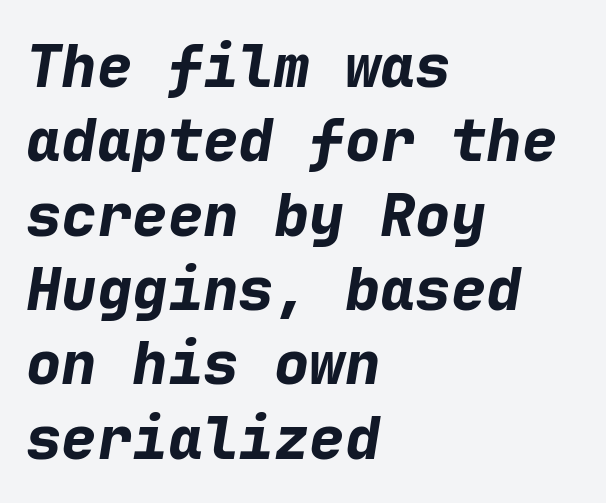
Q: Is the text bold? A: Yes.
Q: Is the text italic (slanted)? A: Yes, it leans right by about 9 degrees.
Q: Is the text underlined? A: No.
Q: How is the paragraph aligned? A: Left-aligned.
Q: Is the spacing between letters normal or unusually wide? A: Normal.
Q: Is the spacing between lines tight, normal or loose? A: Normal.
Q: Width (condensed, normal, or wide)? A: Normal.
Q: Stroke contrast? A: Low.
Q: x-height? A: Medium.
Q: Monospaced? A: Yes.
